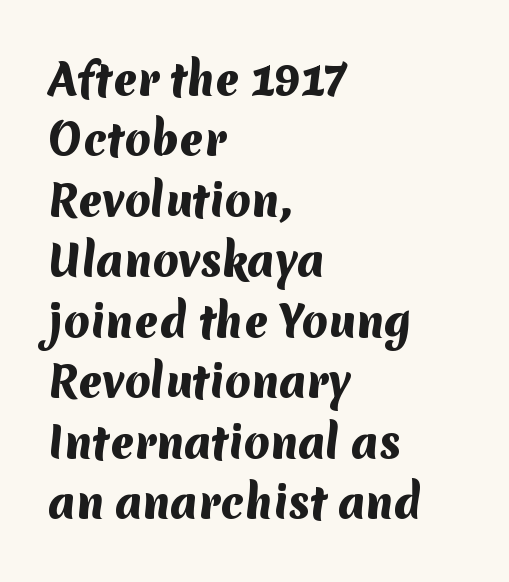
The image shows 42 px heavy sans-serif type; set left-aligned, normal line spacing (1.44x), normal letter spacing, not underlined; medium stroke contrast and a medium x-height.
